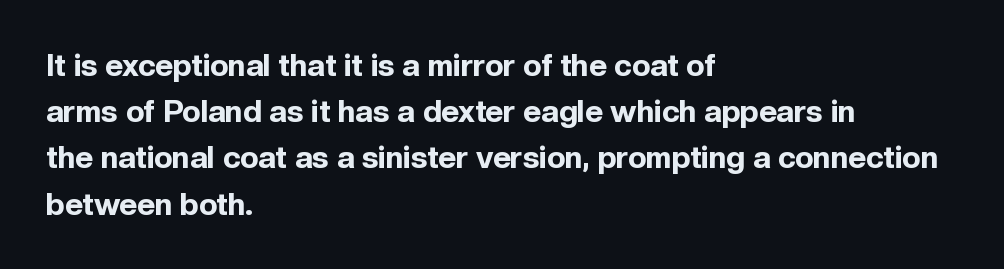
Spacing verdict: proportional, widths tailored to each character. The gaps between neighbouring characters are ordinary and unremarkable. Typographic density is high because the face is bold. In terms of posture, this sample is upright.
